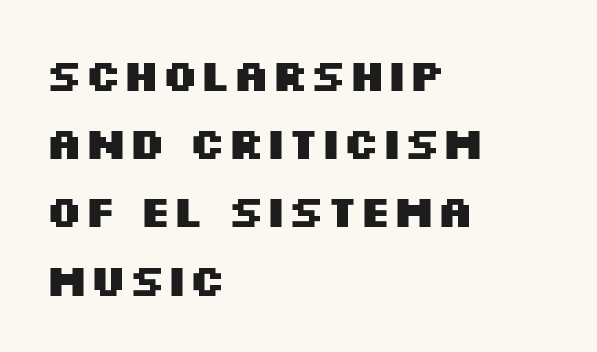
The lettering holds an erect, upright posture throughout. A typesetter would call this zero additional tracking. Do the characters align in a grid? No, the font is proportional. This block has exactly the height ordinary leading produces. Glance below the letters and you will spot only blank space. Each glyph is drawn with heavy, bold strokes.
